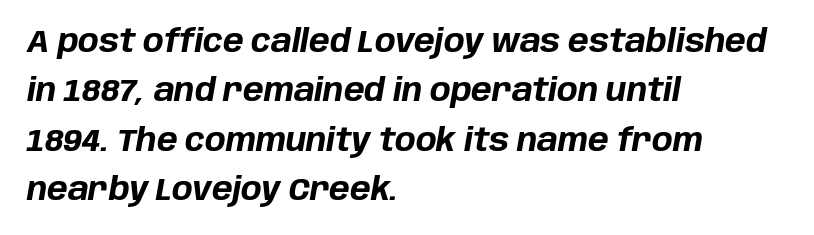
Leftover space on each line is placed entirely after the last word. Think of a printed novel: that variable character pitch is what you see here. Inter-character spacing is left at the font's built-in metrics. When letters slant like this, we call the style italic. Caption: bold face, heavy strokes.
